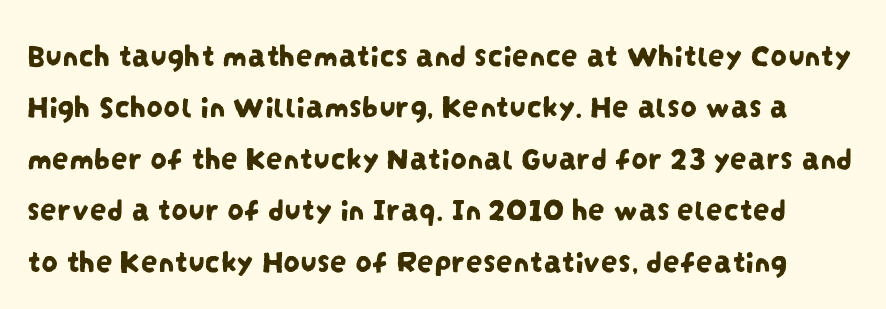
{"serif": "no", "width": "condensed", "stroke_contrast": "low", "x_height": "large", "monospaced": "no", "underline": "no", "line_spacing": "normal", "line_spacing_ratio": 1.56, "letter_spacing": "normal", "letter_spacing_em": 0.0, "glyph_px": 33}
